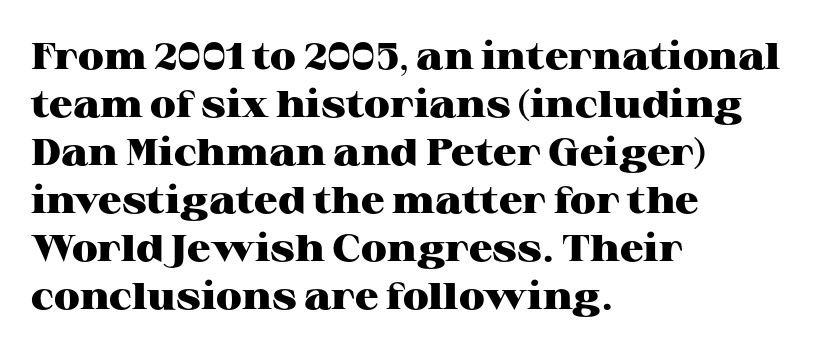
Q: Is the text bold? A: Yes.
Q: Is the text italic (slanted)? A: No, it is upright.
Q: Is the typeface a serif or a sans-serif typeface? A: Serif.
Q: Is the text underlined? A: No.
Q: How is the paragraph aligned? A: Left-aligned.
Q: Is the spacing between letters normal or unusually wide? A: Normal.
Q: Is the spacing between lines tight, normal or loose? A: Normal.
Q: Width (condensed, normal, or wide)? A: Wide.
Q: Stroke contrast? A: High.
Q: x-height? A: Medium.
Q: Monospaced? A: No.
